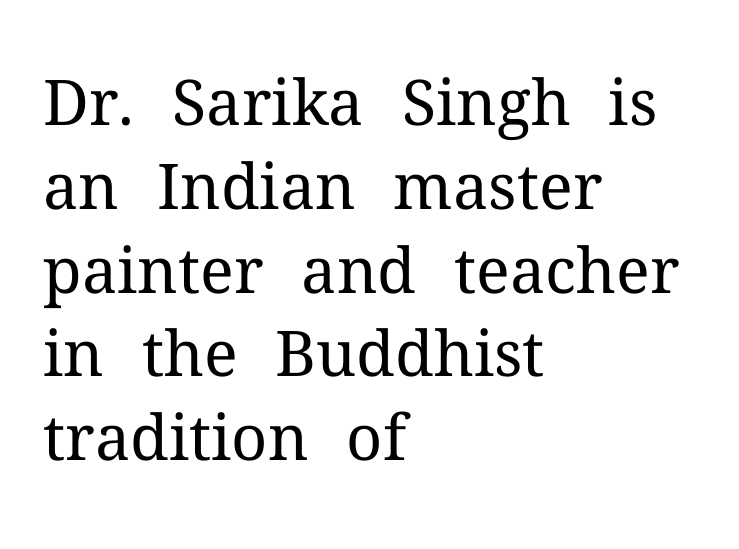
The image shows 63 px regular-weight serif type, upright; set left-aligned, normal line spacing (1.33x), normal letter spacing, not underlined; medium stroke contrast and a medium x-height.
